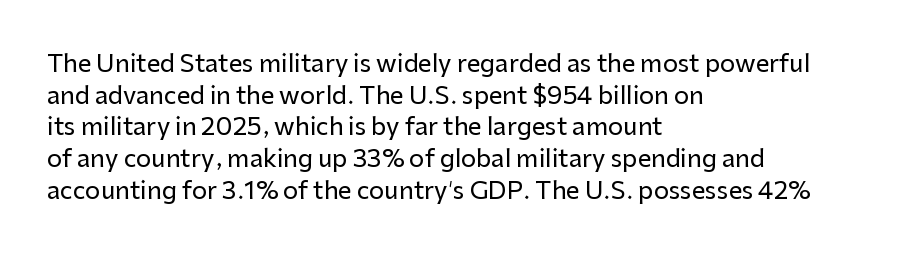
The letterforms sit shoulder to shoulder at normal distance. In terms of leading, this rendering sits right in the middle. The rendering anchors every line to the left-hand side. Style check: upright.
